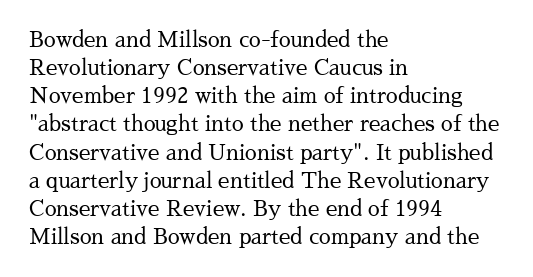
Visually the block forms a straight wall on the left and a jagged coastline on the right. Style check: upright. Bold? No — there's no thickening of the strokes. Notice how descenders clear the ascenders below comfortably — that's standard leading. Each word holds together tightly as a unit, with standard inter-letter gaps.
